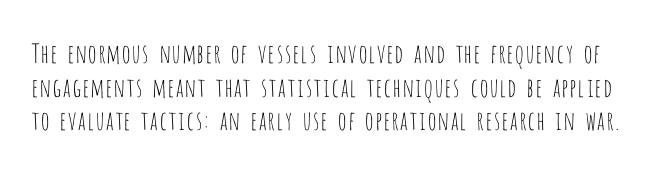
{"italic": "no", "bold": "no", "underline": "no", "line_spacing": "normal", "line_spacing_ratio": 1.29, "letter_spacing": "normal", "letter_spacing_em": 0.0, "glyph_px": 26}
